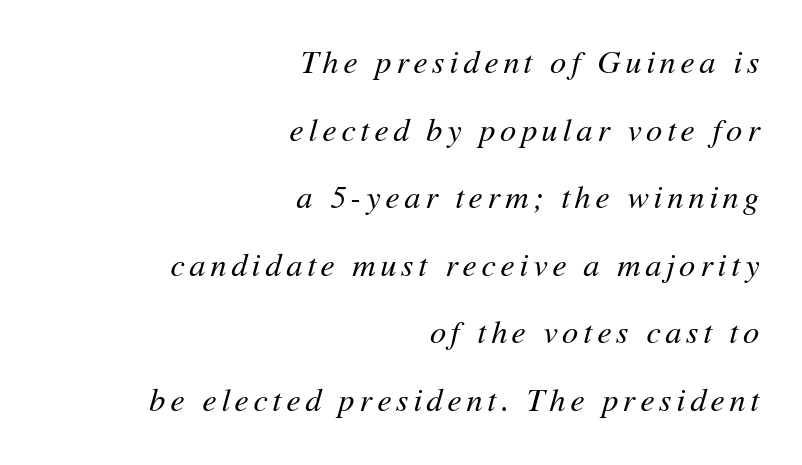
Q: Is the text bold? A: No.
Q: Is the text italic (slanted)? A: Yes, it leans right by about 11 degrees.
Q: Is the text underlined? A: No.
Q: How is the paragraph aligned? A: Right-aligned.
Q: Is the spacing between lines tight, normal or loose? A: Loose.
Q: Width (condensed, normal, or wide)? A: Normal.
Q: Stroke contrast? A: Medium.
Q: x-height? A: Medium.
Q: Monospaced? A: No.
